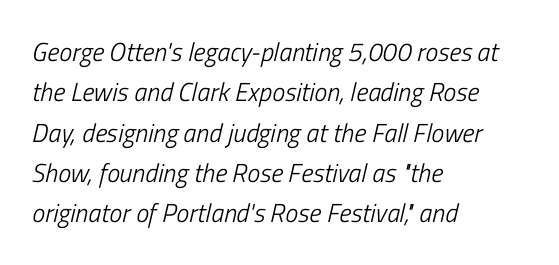
The image shows 26 px text type, italic (leaning right); set left-aligned, normal line spacing (1.55x), normal letter spacing, not underlined.
